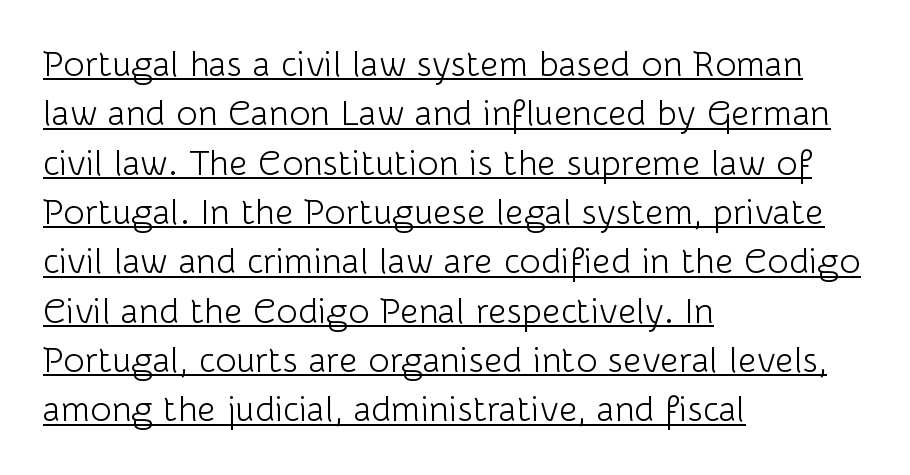
Q: Is the text bold? A: No.
Q: Is the text italic (slanted)? A: No, it is upright.
Q: Is the typeface a serif or a sans-serif typeface? A: Sans-serif.
Q: Is the text underlined? A: Yes.
Q: How is the paragraph aligned? A: Left-aligned.
Q: Is the spacing between letters normal or unusually wide? A: Normal.
Q: Is the spacing between lines tight, normal or loose? A: Normal.
Q: Width (condensed, normal, or wide)? A: Normal.
Q: Stroke contrast? A: Low.
Q: x-height? A: Medium.
Q: Monospaced? A: No.
